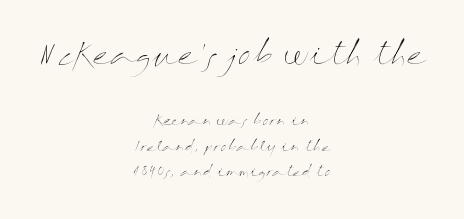
The image shows 29 px thin, wide type; set centered, line spacing 1.8x, normal letter spacing, not underlined; the first (top) block is 2.07x larger; medium stroke contrast and a medium x-height.
